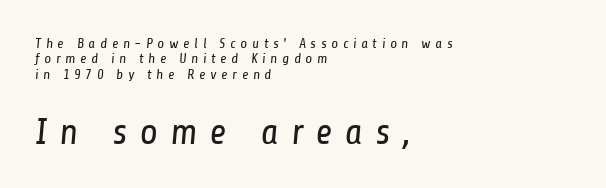
Teacher's note: observe the even left margin — that is flush-left alignment. Tightly led — the rows are bunched. Stem width sits at or under what a default text font uses. Beneath every word, the page is bare. The line texture is sparse and dotted thanks to wide tracking.
